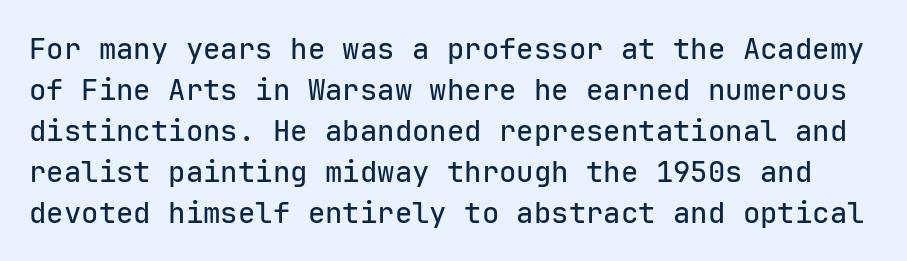
Q: Is the text italic (slanted)? A: No, it is upright.
Q: Is the typeface a serif or a sans-serif typeface? A: Sans-serif.
Q: Is the text underlined? A: No.
Q: Is the spacing between letters normal or unusually wide? A: Normal.
Q: Is the spacing between lines tight, normal or loose? A: Normal.
Q: Width (condensed, normal, or wide)? A: Normal.
Q: Stroke contrast? A: Low.
Q: x-height? A: Medium.
Q: Monospaced? A: Yes.
